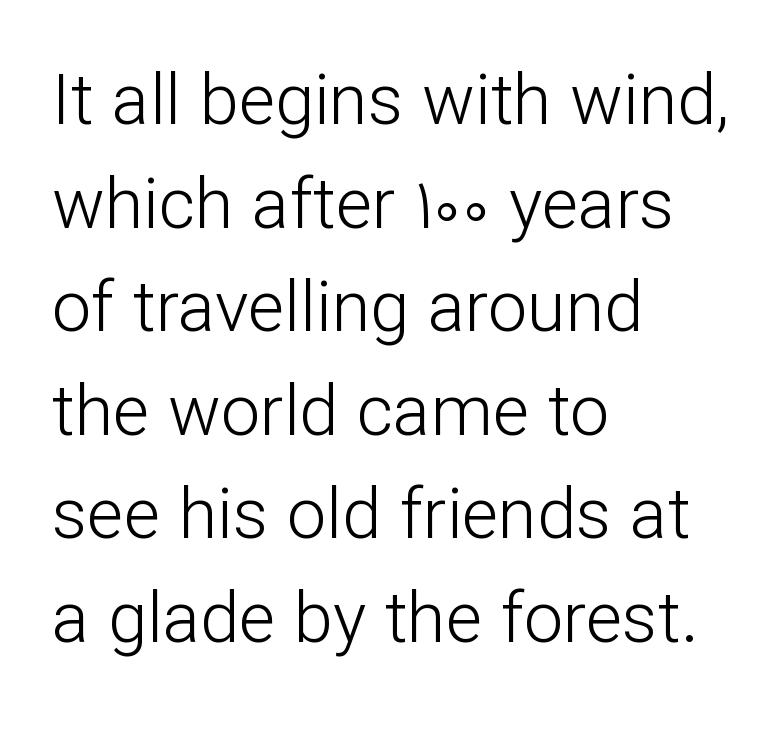
The letters stand upright; this is a roman face. Note the varied advance widths — an 'i' is clearly narrower than an 'm'. The paragraph shown leans on its left margin. The weight tops out at a normal text grade. The foot of each line stays bare and open.
